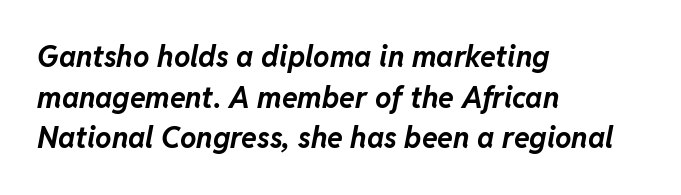
The glyphs are unaccompanied by any horizontal stroke below them. The compositor pushed each line to the left boundary. The font's italic variant was chosen for this text. Regarding leading, the lines here are spaced in the standard way.
